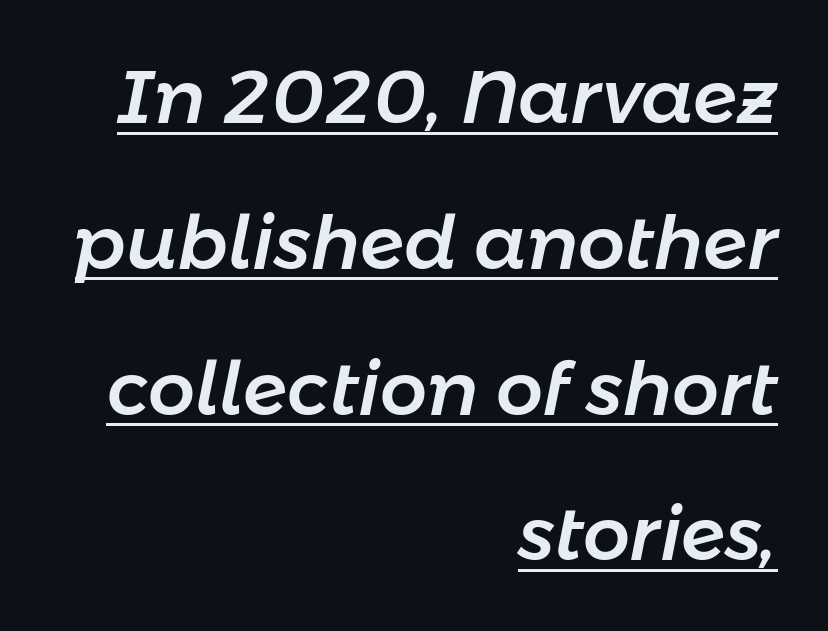
{"italic": "yes", "lean": "right", "slant_degrees": 11, "width": "normal", "stroke_contrast": "low", "x_height": "medium", "monospaced": "no", "underline": "yes", "align": "right", "line_spacing": "loose", "line_spacing_ratio": 1.97, "letter_spacing": "normal", "letter_spacing_em": 0.0, "glyph_px": 74}
